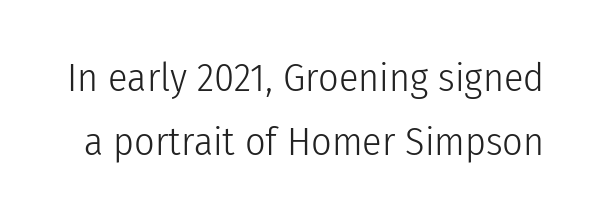
Q: Is the text bold? A: No.
Q: Is the text italic (slanted)? A: No, it is upright.
Q: Is the typeface a serif or a sans-serif typeface? A: Sans-serif.
Q: Is the text underlined? A: No.
Q: Is the spacing between letters normal or unusually wide? A: Normal.
Q: Is the spacing between lines tight, normal or loose? A: Normal.
Q: Width (condensed, normal, or wide)? A: Condensed.
Q: Stroke contrast? A: Low.
Q: x-height? A: Medium.
Q: Monospaced? A: No.
